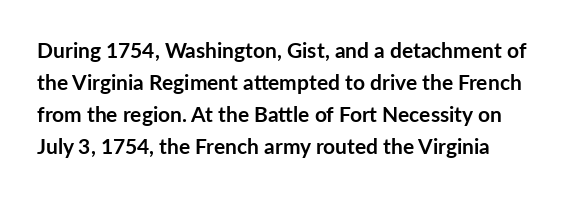
{"italic": "no", "bold": "yes", "underline": "no", "line_spacing": "normal", "line_spacing_ratio": 1.53, "letter_spacing": "normal", "letter_spacing_em": 0.0, "glyph_px": 21}
